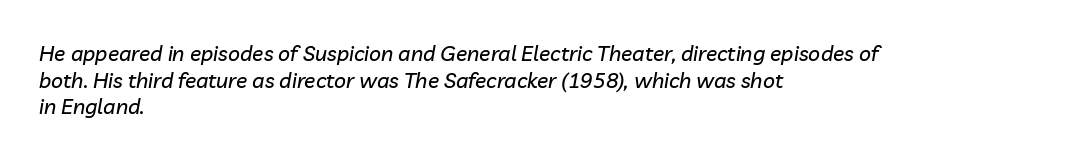
The image shows 21 px text type, italic (leaning right); set left-aligned, normal line spacing (1.27x), normal letter spacing, not underlined.
